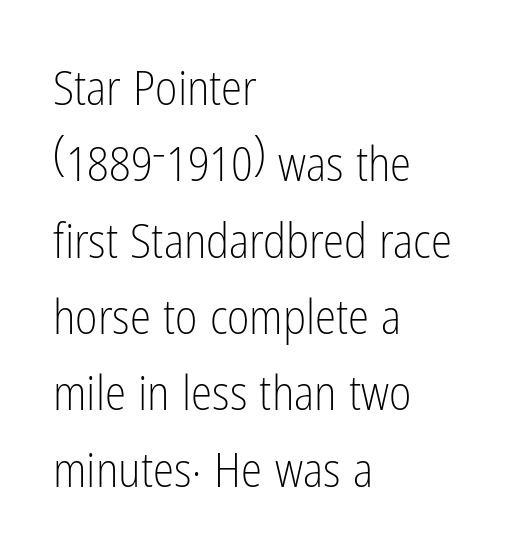
The zone under the glyphs is completely vacant. Caption: face not bold, strokes unweighted. This rendering employs a face without finishing strokes, i.e., a sans-serif. The leading is moderate, giving the passage an even texture. Line starts are locked; line ends wander. Proportional: the letters do not fall into vertical columns.
